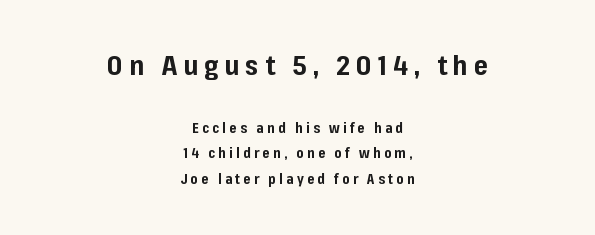
The image shows 27 px bold type, upright; set centered, line spacing 1.85x, unusually wide letter spacing (+0.23 em), not underlined; the first (top) block is 1.93x larger.
